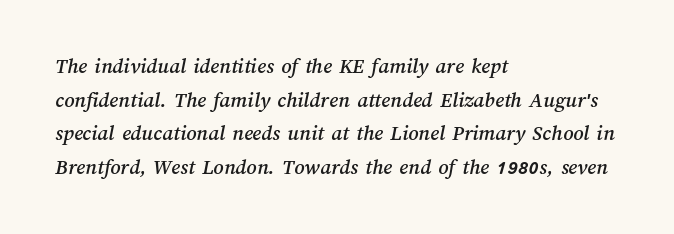
The tracking reads as untouched default to a designer's eye. Rule under the text: the space is simply empty. Leftover space on each line is placed entirely after the last word. The vertical gap from one line to the next is medium.
